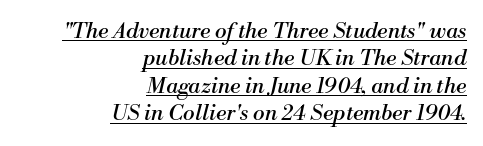
{"italic": "yes", "lean": "right", "slant_degrees": 13, "bold": "no", "underline": "yes", "align": "right", "line_spacing": "normal", "line_spacing_ratio": 1.25, "letter_spacing": "normal", "letter_spacing_em": 0.0, "glyph_px": 22}
